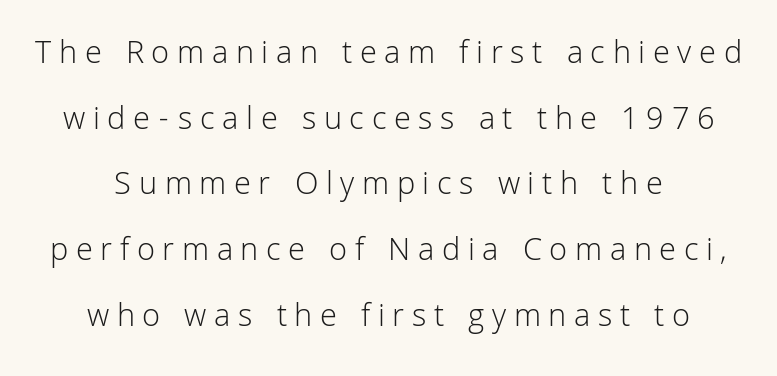
The image shows 33 px light sans-serif type, upright; set centered, loose line spacing (1.99x), unusually wide letter spacing (+0.23 em), not underlined; low stroke contrast and a medium x-height.
